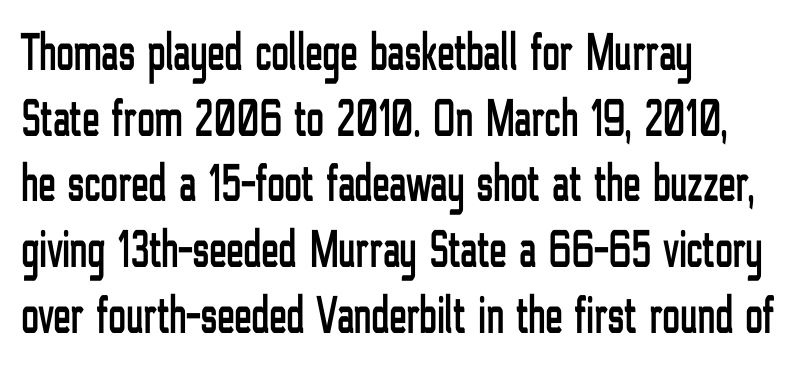
{"serif": "no", "italic": "no", "width": "condensed", "stroke_contrast": "low", "x_height": "medium", "monospaced": "no", "underline": "no", "align": "left", "line_spacing_ratio": 1.24, "letter_spacing": "normal", "letter_spacing_em": 0.0, "glyph_px": 53}
